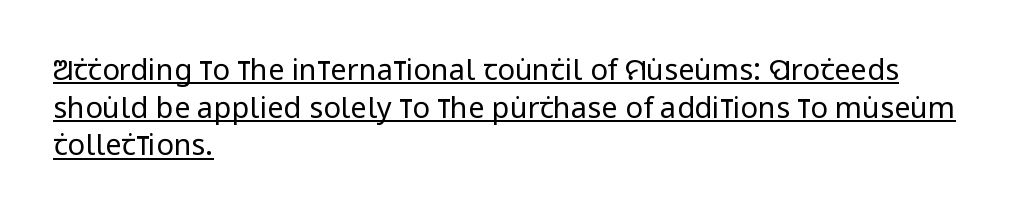
This sample is left-justified, so line endings fall wherever the words run out. Here the designer chose a conventional face with non-uniform glyph widths. The string is rendered with underlining switched on. Whoever set this chose a conventional vertical rhythm. A typesetter would call this zero additional tracking. The letters carry no serifs — their stems end cleanly without finishing strokes.
